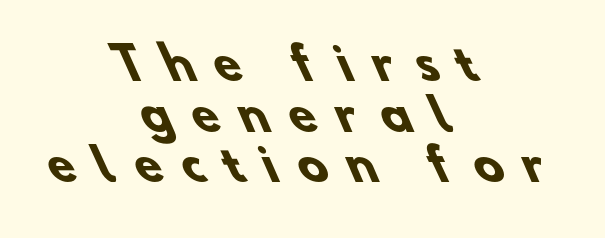
{"serif": "no", "bold": "yes", "weight": "heavy", "width": "normal", "stroke_contrast": "low", "x_height": "small", "monospaced": "no", "underline": "no", "align": "center", "line_spacing": "tight", "line_spacing_ratio": 1.15, "letter_spacing": "wide", "letter_spacing_em": 0.47, "glyph_px": 44}
